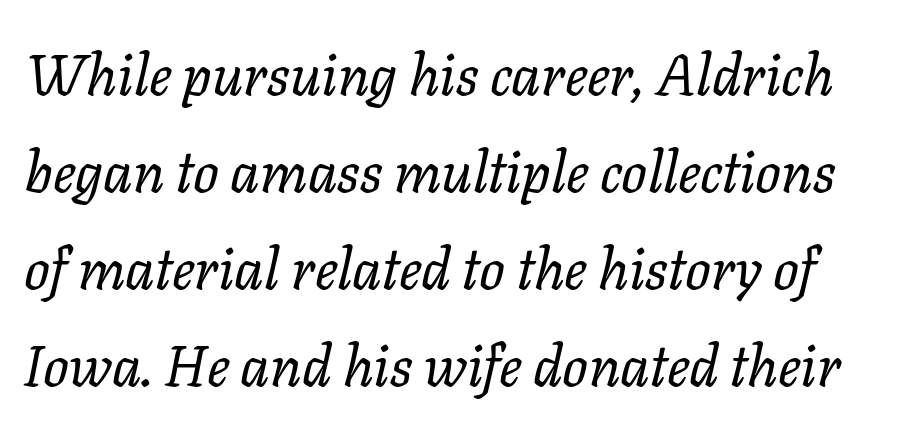
{"italic": "yes", "lean": "right", "slant_degrees": 11, "bold": "no", "weight": "regular", "width": "normal", "stroke_contrast": "low", "x_height": "medium", "monospaced": "no", "underline": "no", "line_spacing": "normal", "line_spacing_ratio": 1.7, "letter_spacing": "normal", "letter_spacing_em": 0.0, "glyph_px": 57}
